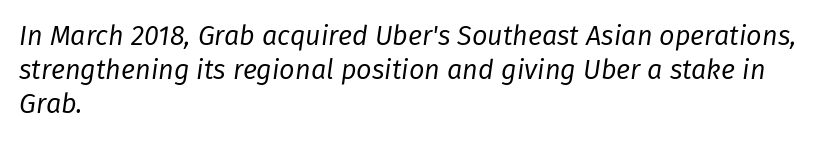
Q: Is the text bold? A: No.
Q: Is the text italic (slanted)? A: Yes, it leans right by about 8 degrees.
Q: Is the text underlined? A: No.
Q: How is the paragraph aligned? A: Left-aligned.
Q: Is the spacing between letters normal or unusually wide? A: Normal.
Q: Is the spacing between lines tight, normal or loose? A: Normal.
